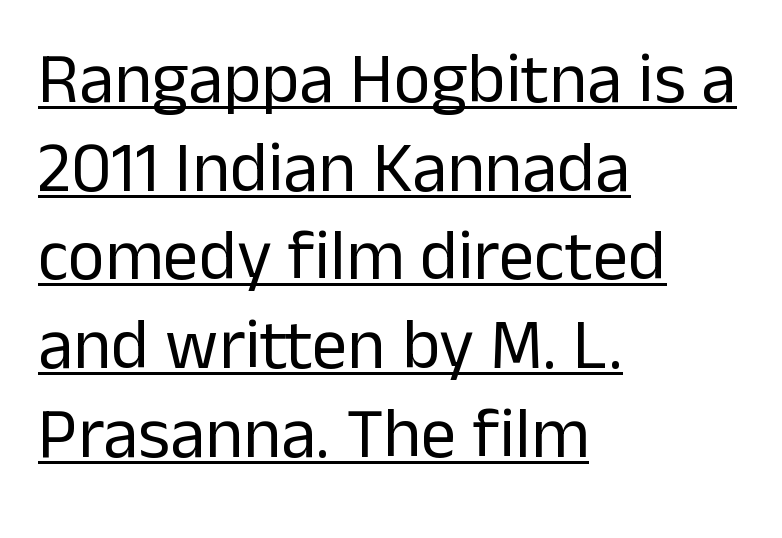
Q: Is the text bold? A: No.
Q: Is the text italic (slanted)? A: No, it is upright.
Q: Is the typeface a serif or a sans-serif typeface? A: Sans-serif.
Q: Is the text underlined? A: Yes.
Q: How is the paragraph aligned? A: Left-aligned.
Q: Is the spacing between letters normal or unusually wide? A: Normal.
Q: Is the spacing between lines tight, normal or loose? A: Normal.
Q: Width (condensed, normal, or wide)? A: Normal.
Q: Stroke contrast? A: Low.
Q: x-height? A: Medium.
Q: Monospaced? A: No.
